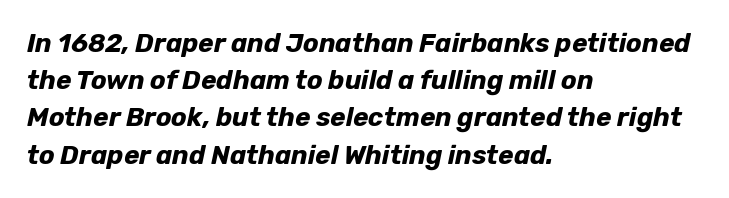
{"italic": "yes", "lean": "right", "slant_degrees": 12, "bold": "yes", "underline": "no", "align": "left", "line_spacing": "normal", "line_spacing_ratio": 1.43, "letter_spacing": "normal", "letter_spacing_em": 0.0, "glyph_px": 26}
